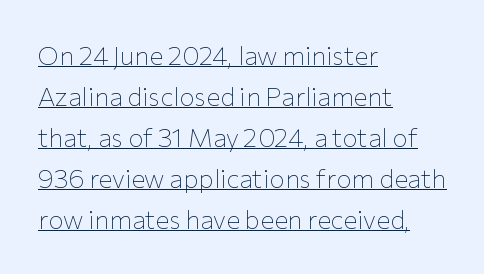
The image shows 26 px text type, upright; set left-aligned, normal line spacing (1.58x), normal letter spacing, underlined.
